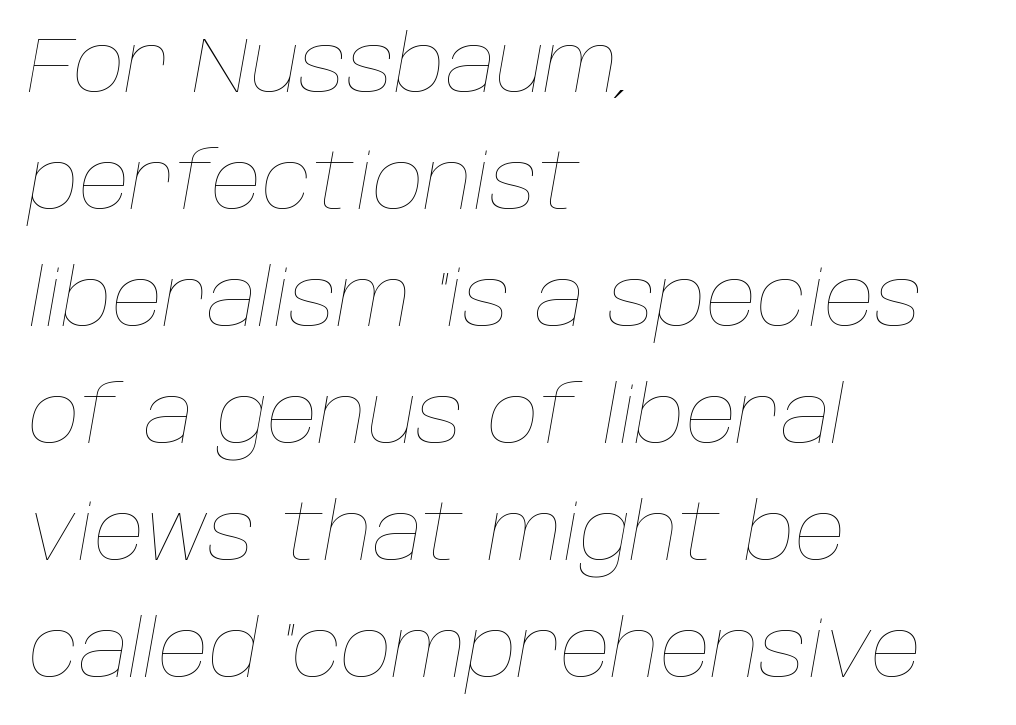
The image shows 79 px thin type, italic (leaning right); set left-aligned, normal line spacing (1.48x), normal letter spacing, not underlined; low stroke contrast and a large x-height.
